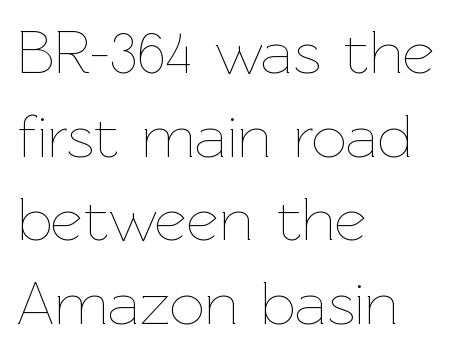
{"italic": "no", "bold": "no", "weight": "thin", "width": "normal", "stroke_contrast": "low", "x_height": "medium", "monospaced": "no", "underline": "no", "align": "left", "line_spacing": "normal", "line_spacing_ratio": 1.35, "letter_spacing": "normal", "letter_spacing_em": 0.0, "glyph_px": 62}
